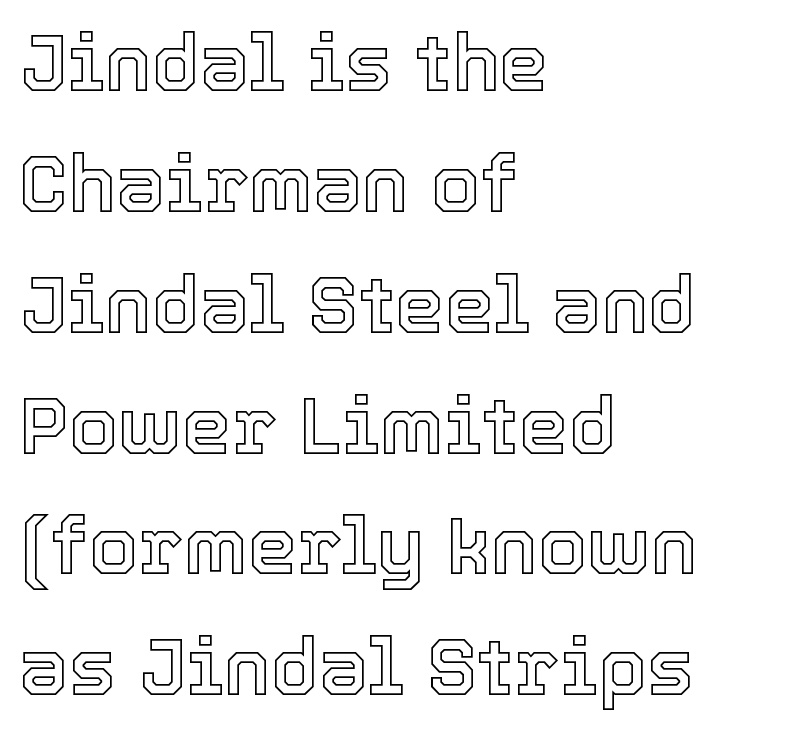
Looks like regular typesetting: each glyph gets only the width it needs. Quick note: underline off. The setting favours the left margin, as ordinary paragraphs usually do. Characters follow at the spacing the type designer built in. No italicization has been applied; the sample stays upright. The vertical gap from one line to the next is medium.
